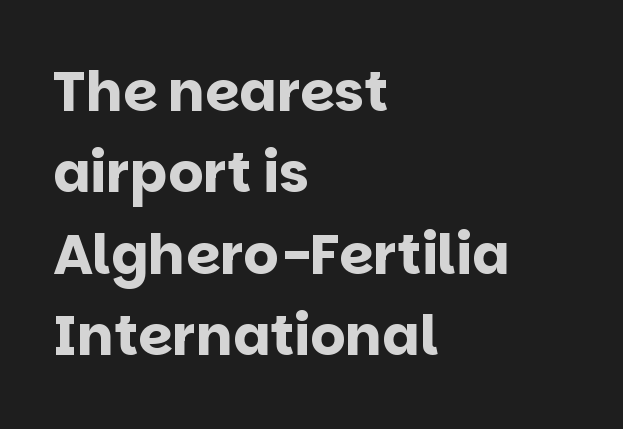
The image shows 55 px bold sans-serif type, upright; set left-aligned, normal line spacing (1.48x), normal letter spacing, not underlined; low stroke contrast and a large x-height.
